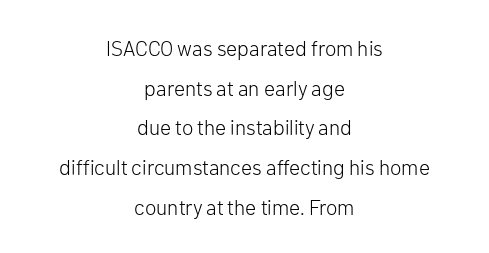
Q: Is the text bold? A: No.
Q: Is the text italic (slanted)? A: No, it is upright.
Q: Is the text underlined? A: No.
Q: How is the paragraph aligned? A: Centered.
Q: Is the spacing between letters normal or unusually wide? A: Normal.
